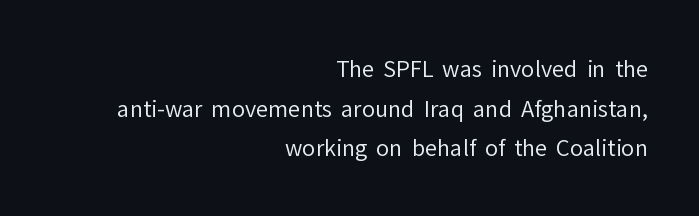
The image shows 22 px text type, upright; set right-aligned, line spacing 1.8x, normal letter spacing, not underlined.
